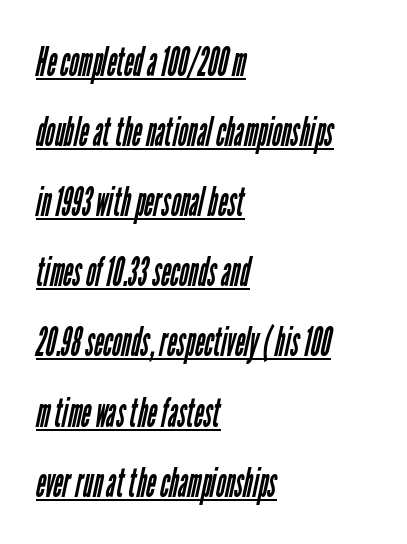
The sample's only ornament is a line tracing under the words. The passage shown is typeset with a sans-serif family. Standard letterfit; no display-style spreading of the glyphs. This sample has the flowing, uneven cadence of proportional lettering. Where is the straight margin? On the left.
